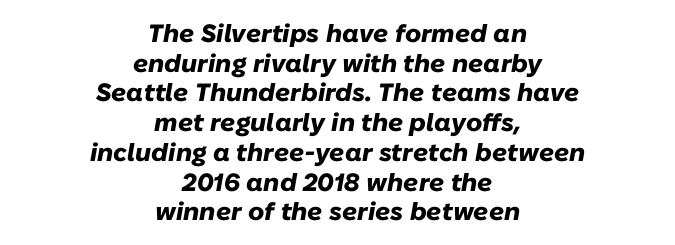
{"italic": "yes", "lean": "right", "slant_degrees": 10, "bold": "yes", "underline": "no", "align": "center", "line_spacing_ratio": 1.19, "letter_spacing": "normal", "letter_spacing_em": 0.0, "glyph_px": 25}
